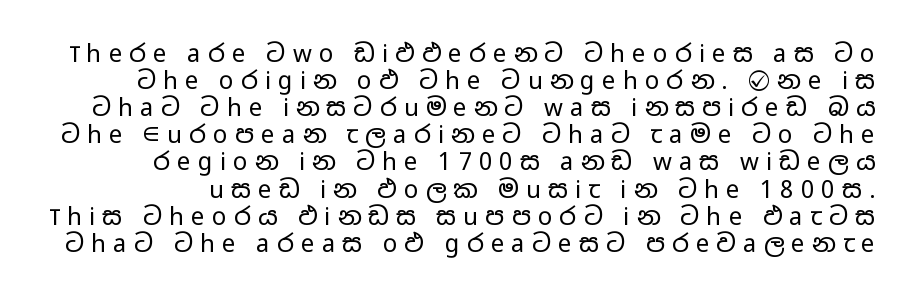
{"italic": "no", "bold": "no", "underline": "no", "line_spacing": "tight", "line_spacing_ratio": 1.13, "letter_spacing": "wide", "letter_spacing_em": 0.3, "glyph_px": 24}
